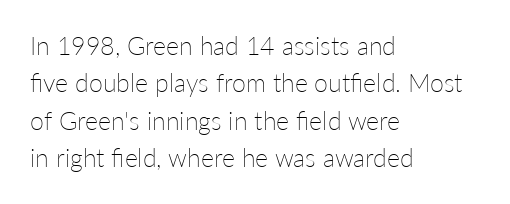
Q: Is the text bold? A: No.
Q: Is the text italic (slanted)? A: No, it is upright.
Q: Is the text underlined? A: No.
Q: How is the paragraph aligned? A: Left-aligned.
Q: Is the spacing between letters normal or unusually wide? A: Normal.
Q: Is the spacing between lines tight, normal or loose? A: Normal.
